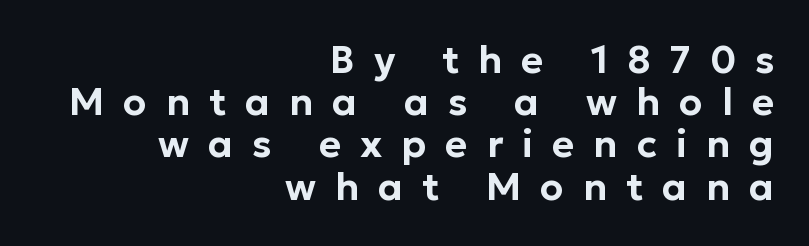
Q: Is the text italic (slanted)? A: No, it is upright.
Q: Is the typeface a serif or a sans-serif typeface? A: Sans-serif.
Q: Is the text underlined? A: No.
Q: How is the paragraph aligned? A: Right-aligned.
Q: Is the spacing between letters normal or unusually wide? A: Unusually wide.
Q: Is the spacing between lines tight, normal or loose? A: Tight.
Q: Width (condensed, normal, or wide)? A: Normal.
Q: Stroke contrast? A: Low.
Q: x-height? A: Medium.
Q: Monospaced? A: No.
